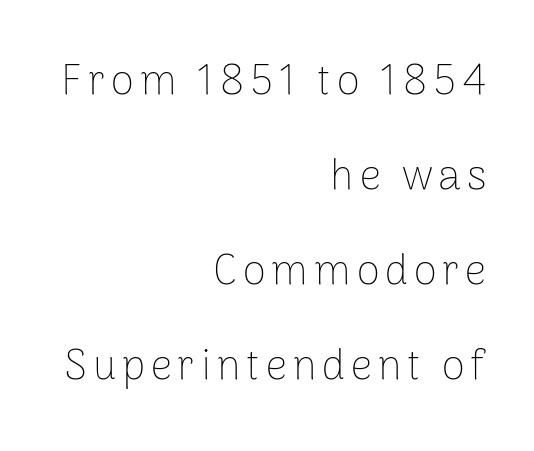
Examine the stroke ends and you'll find no serifs. Do the letters lean? They stand straight. Nothing heavy about these letters — not bold at all. The ragged edge is on the left, which tells us the setting is flush right. Quick note: interline space is abundant. Glance below the letters and you will spot only blank space.
